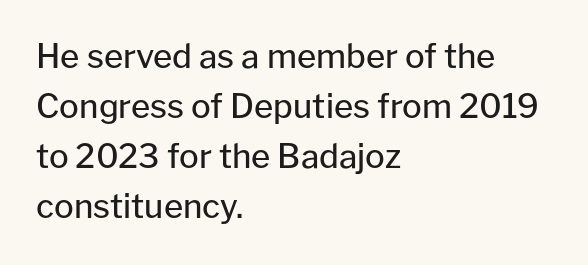
Letters have the restrained weight of plain body copy at most. Examine the stroke ends and you'll find no serifs. What's the leading like? Ordinary, nothing unusual. Spacing verdict: proportional, widths tailored to each character.
